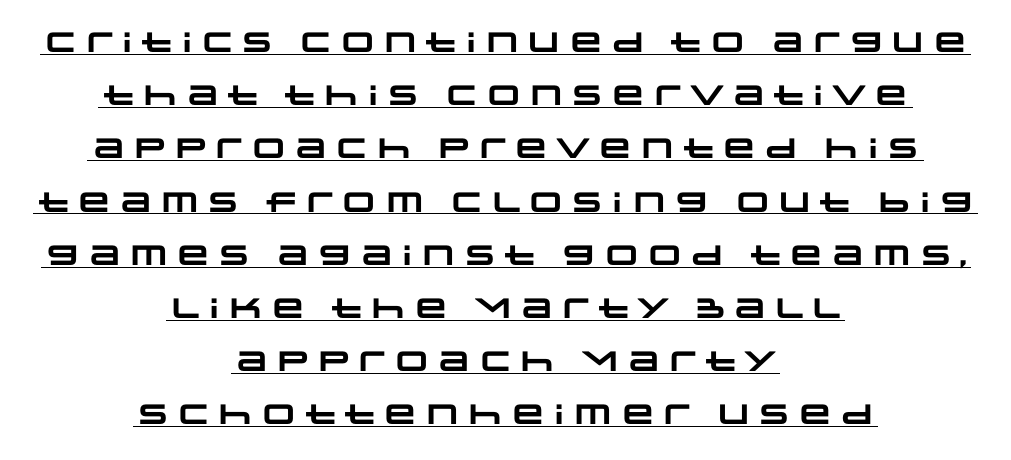
{"serif": "no", "bold": "yes", "weight": "heavy", "width": "wide", "stroke_contrast": "low", "x_height": "large", "monospaced": "no", "underline": "yes", "align": "center", "line_spacing": "loose", "line_spacing_ratio": 1.9, "letter_spacing": "normal", "letter_spacing_em": 0.0, "glyph_px": 28}
